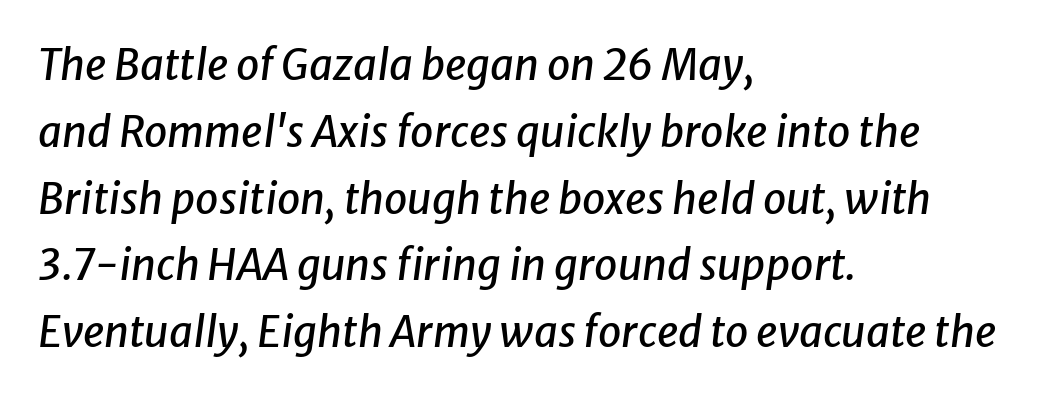
Is the block centered? No — it sits flush against the left margin. Observe the ordinary spacing: letters are neighbours, not strangers. Line spacing here is normal. Is this a fixed-width face? No — the glyphs have proportional, varying widths. An italicized treatment has been applied to the whole sample. Glance below the letters and you will spot only blank space.
